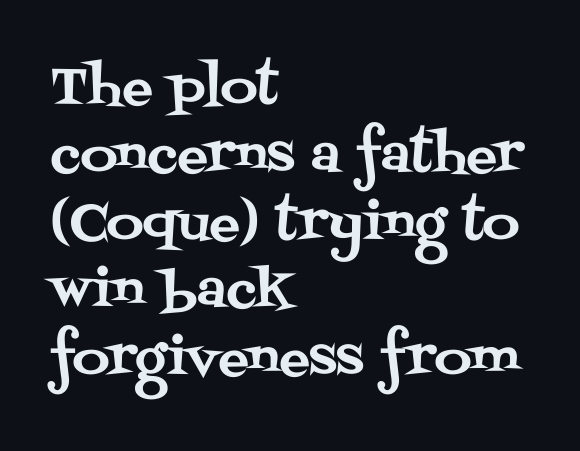
Q: Is the text italic (slanted)? A: No, it is upright.
Q: Is the typeface a serif or a sans-serif typeface? A: Serif.
Q: Is the text underlined? A: No.
Q: How is the paragraph aligned? A: Left-aligned.
Q: Is the spacing between letters normal or unusually wide? A: Normal.
Q: Is the spacing between lines tight, normal or loose? A: Normal.
Q: Width (condensed, normal, or wide)? A: Normal.
Q: Stroke contrast? A: Medium.
Q: x-height? A: Large.
Q: Monospaced? A: No.
